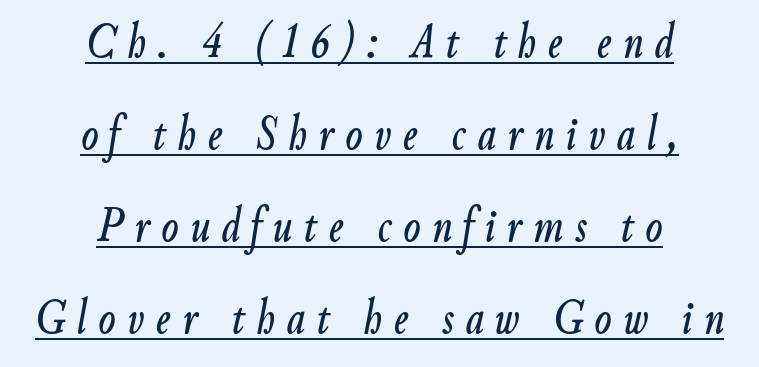
Q: Is the text italic (slanted)? A: Yes, it leans right by about 9 degrees.
Q: Is the text underlined? A: Yes.
Q: How is the paragraph aligned? A: Centered.
Q: Is the spacing between letters normal or unusually wide? A: Unusually wide.
Q: Width (condensed, normal, or wide)? A: Condensed.
Q: Stroke contrast? A: Low.
Q: x-height? A: Small.
Q: Monospaced? A: No.
